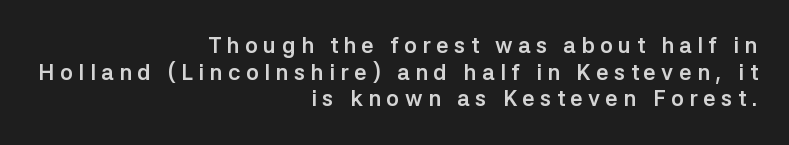
A student would call this right alignment; a typographer would say flush right, rag left. The type is letterspaced generously, with wide tracking. Pretty heavy lettering here — definitely bold. Words float on clear page, feet unadorned. The letters stand upright; this is a roman face.
